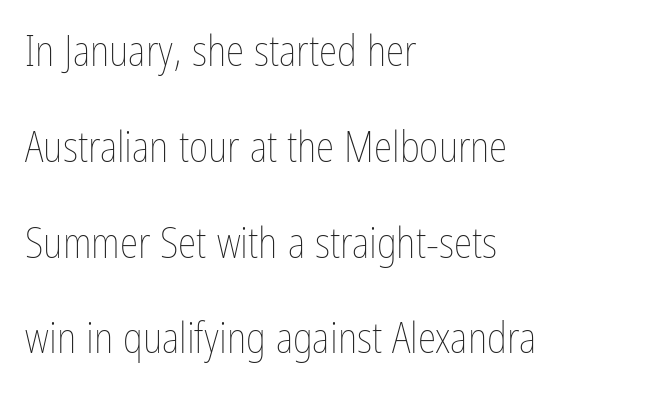
{"italic": "no", "bold": "no", "weight": "thin", "width": "condensed", "stroke_contrast": "low", "x_height": "medium", "monospaced": "no", "underline": "no", "align": "left", "line_spacing": "loose", "line_spacing_ratio": 2.28, "letter_spacing": "normal", "letter_spacing_em": 0.0, "glyph_px": 42}
